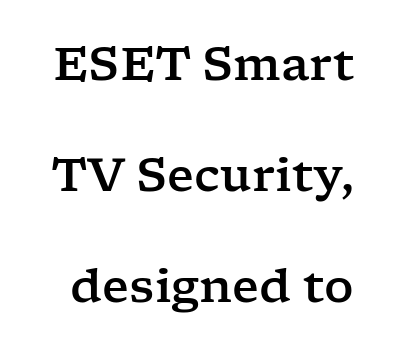
Q: Is the text italic (slanted)? A: No, it is upright.
Q: Is the typeface a serif or a sans-serif typeface? A: Serif.
Q: Is the text underlined? A: No.
Q: Is the spacing between letters normal or unusually wide? A: Normal.
Q: Is the spacing between lines tight, normal or loose? A: Loose.
Q: Width (condensed, normal, or wide)? A: Wide.
Q: Stroke contrast? A: Low.
Q: x-height? A: Medium.
Q: Monospaced? A: No.
